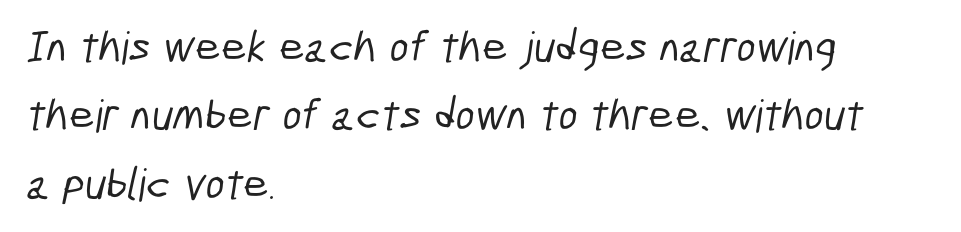
How would I describe the line gaps? Plain and ordinary. The typesetter chose a ragged-right arrangement here. In terms of letterspacing, this is plain default setting. Quick note: underline off. Font category for this specimen: sans-serif. These lines are rendered in a variable-pitch font.
